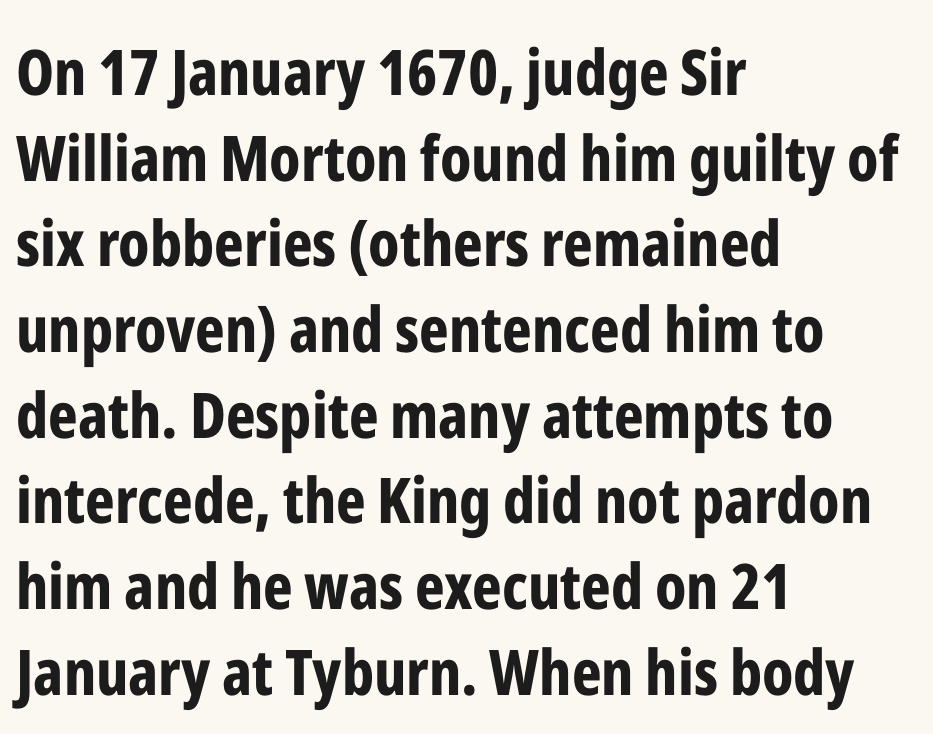
{"serif": "no", "italic": "no", "bold": "yes", "weight": "bold", "width": "condensed", "stroke_contrast": "low", "x_height": "medium", "monospaced": "no", "underline": "no", "align": "left", "line_spacing": "normal", "line_spacing_ratio": 1.36, "letter_spacing": "normal", "letter_spacing_em": 0.0, "glyph_px": 63}
